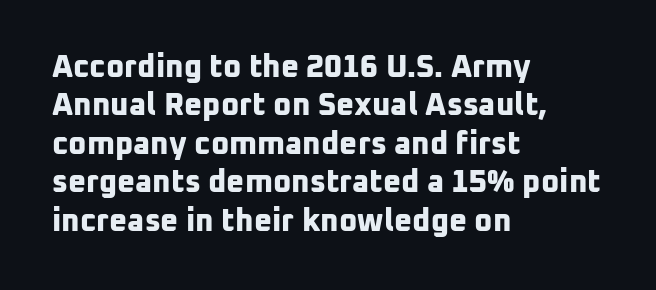
Q: Is the text bold? A: Yes.
Q: Is the typeface a serif or a sans-serif typeface? A: Sans-serif.
Q: Is the text underlined? A: No.
Q: How is the paragraph aligned? A: Left-aligned.
Q: Is the spacing between letters normal or unusually wide? A: Normal.
Q: Width (condensed, normal, or wide)? A: Normal.
Q: Stroke contrast? A: Low.
Q: x-height? A: Medium.
Q: Monospaced? A: No.
